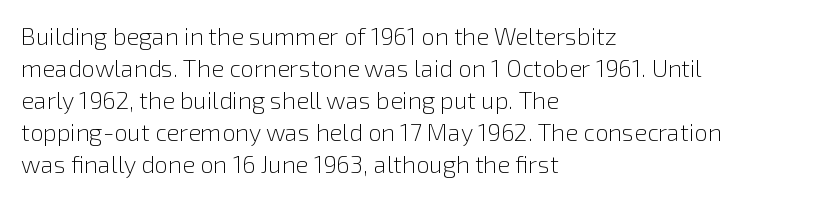
{"italic": "no", "bold": "no", "underline": "no", "align": "left", "line_spacing": "normal", "line_spacing_ratio": 1.33, "letter_spacing": "normal", "letter_spacing_em": 0.0, "glyph_px": 24}
